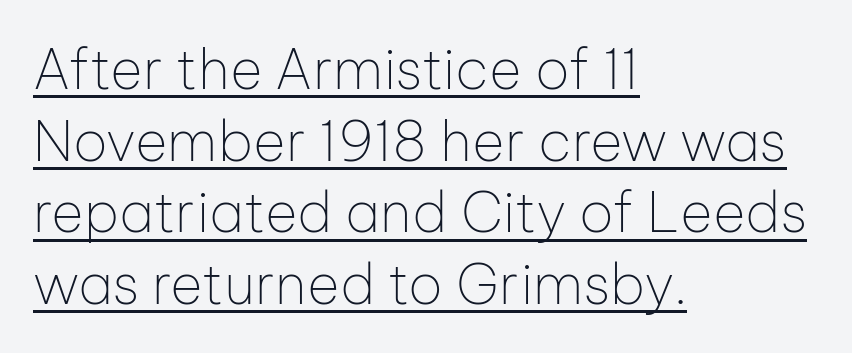
{"serif": "no", "italic": "no", "bold": "no", "weight": "thin", "width": "normal", "stroke_contrast": "low", "x_height": "medium", "monospaced": "no", "underline": "yes", "align": "left", "line_spacing": "normal", "line_spacing_ratio": 1.28, "letter_spacing": "normal", "letter_spacing_em": 0.0, "glyph_px": 56}
